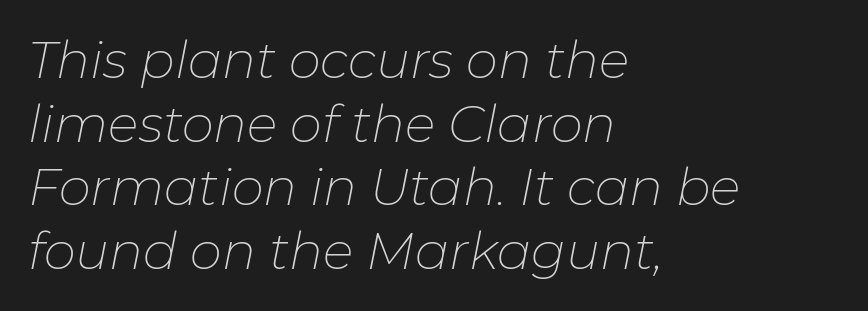
{"italic": "yes", "lean": "right", "slant_degrees": 11, "bold": "no", "weight": "thin", "width": "normal", "stroke_contrast": "low", "x_height": "medium", "monospaced": "no", "underline": "no", "align": "left", "line_spacing": "normal", "line_spacing_ratio": 1.25, "letter_spacing": "normal", "letter_spacing_em": 0.0, "glyph_px": 51}
